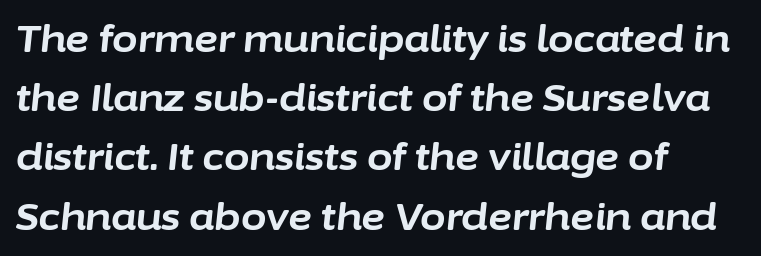
The image shows 37 px bold type, italic (leaning right); set left-aligned, normal line spacing (1.6x), normal letter spacing, not underlined; low stroke contrast and a medium x-height.
